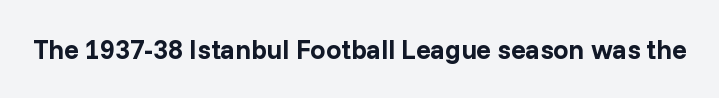
{"italic": "no", "bold": "yes", "underline": "no", "letter_spacing": "normal", "letter_spacing_em": 0.0, "glyph_px": 27}
